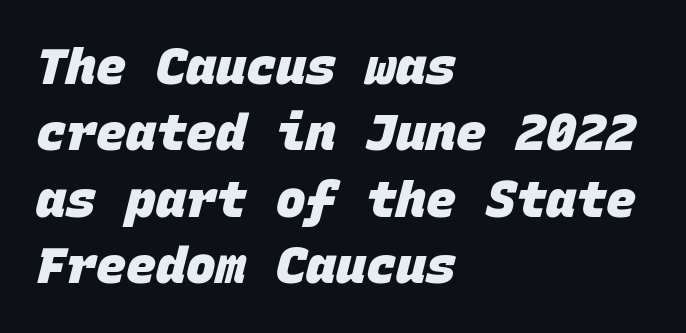
Short note: letters normally spaced. These lines are composed in type without serifs. Each row of text sits above clean, open space. Compared with typical paragraphs, the rows here are spaced about the same. This sample has the even, mechanical cadence of fixed-width lettering. Weight: bold.
